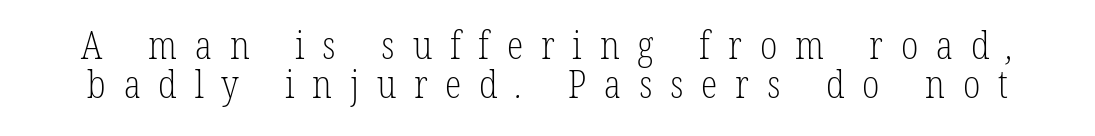
This is not heavy type; no bold has been used. The lines are packed closely together with very little leading. The type is letterspaced generously, with wide tracking. Do the characters align in a grid? No, the font is proportional.
